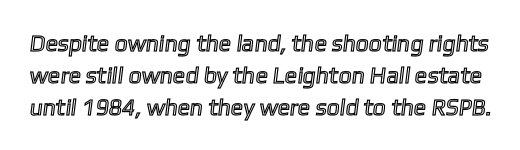
{"underline": "no", "line_spacing": "normal", "line_spacing_ratio": 1.39, "letter_spacing": "normal", "letter_spacing_em": 0.0, "glyph_px": 23}
